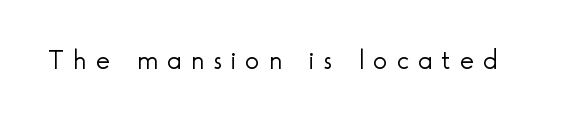
The image shows 27 px text type, upright; set unusually wide letter spacing (+0.34 em), not underlined.
